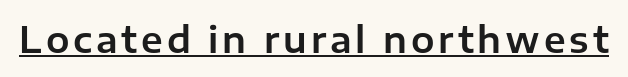
The image shows 35 px sans-serif type, upright; set underlined; low stroke contrast and a medium x-height.
